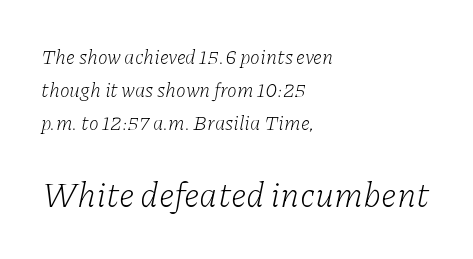
Q: Is the text bold? A: No.
Q: Is the text italic (slanted)? A: Yes, it leans right by about 11 degrees.
Q: Is the typeface a serif or a sans-serif typeface? A: Serif.
Q: Is the text underlined? A: No.
Q: How is the paragraph aligned? A: Left-aligned.
Q: Is the spacing between letters normal or unusually wide? A: Normal.
Q: Is the spacing between lines tight, normal or loose? A: Normal.
Q: Which block of text is set in a larger size, the first (top) or the second (bottom)? A: The second (bottom) one.
Q: Width (condensed, normal, or wide)? A: Normal.
Q: Stroke contrast? A: Low.
Q: x-height? A: Medium.
Q: Monospaced? A: No.
